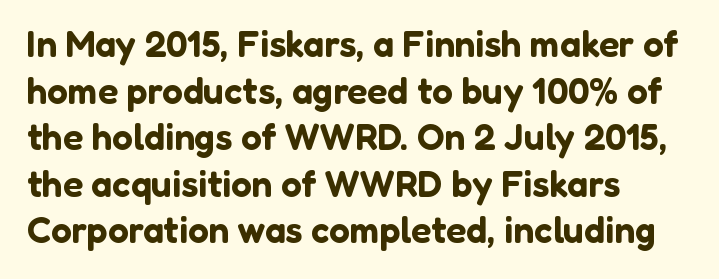
{"serif": "no", "italic": "no", "width": "normal", "stroke_contrast": "low", "x_height": "medium", "monospaced": "no", "underline": "no", "align": "left", "line_spacing": "normal", "line_spacing_ratio": 1.26, "letter_spacing": "normal", "letter_spacing_em": 0.0, "glyph_px": 37}
